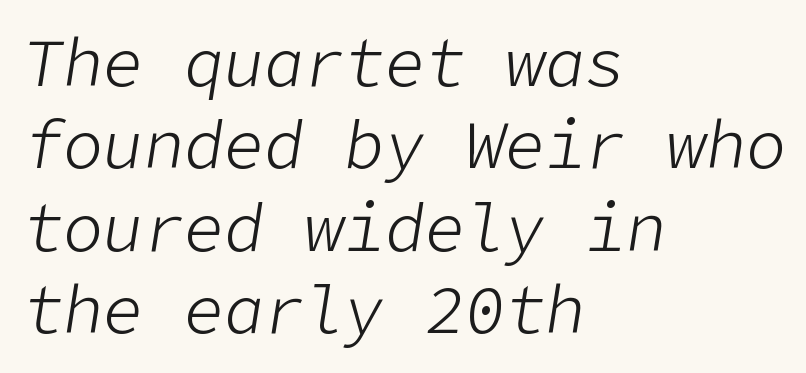
The image shows 67 px light type, italic (leaning right); set left-aligned, line spacing 1.23x, normal letter spacing, not underlined; low stroke contrast and a medium x-height.
